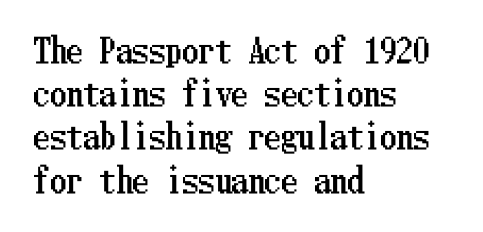
Compared with typical body copy, the letter spacing here is the same. Does the lettering tilt? It doesn't — this is upright. This rendering uses left alignment, leaving the right contour irregular. Beneath every word, the page is bare. The lines sit at an ordinary, default distance from one another.
